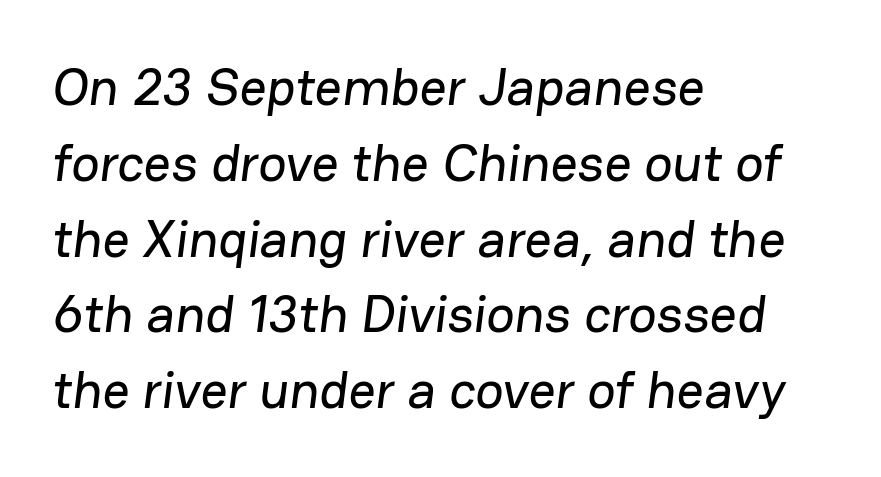
{"serif": "no", "width": "normal", "stroke_contrast": "low", "x_height": "medium", "monospaced": "no", "underline": "no", "align": "left", "line_spacing": "normal", "line_spacing_ratio": 1.43, "letter_spacing": "normal", "letter_spacing_em": 0.0, "glyph_px": 53}
